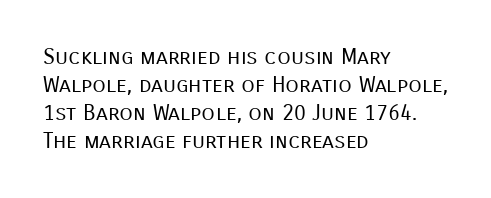
Normally led — the rows are evenly, conventionally spaced. Underlining? Definitely not there. The axis of the letterforms is exactly vertical. The passage is arranged the way most books set body copy — flush left. Default kerning and tracking; the words read as compact shapes.
